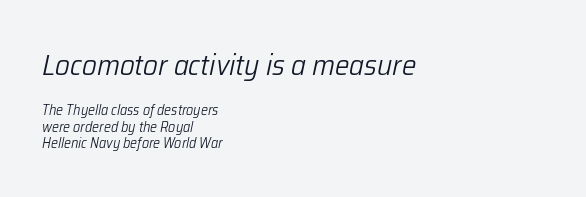
In CSS terms this would be text-align: left. The letters advance in unequal steps, a hallmark of proportional type. Looking at the ascenders, they clearly lean. Between one letter and the next there's only the usual sliver of space. Is the lower block the larger one? No — the upper block carries the bigger type. Each stroke keeps to a modest, everyday thickness or less.
